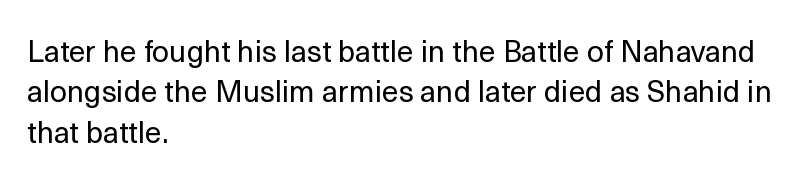
Q: Is the text bold? A: No.
Q: Is the text italic (slanted)? A: No, it is upright.
Q: Is the typeface a serif or a sans-serif typeface? A: Sans-serif.
Q: Is the text underlined? A: No.
Q: How is the paragraph aligned? A: Left-aligned.
Q: Is the spacing between letters normal or unusually wide? A: Normal.
Q: Is the spacing between lines tight, normal or loose? A: Normal.
Q: Width (condensed, normal, or wide)? A: Normal.
Q: x-height? A: Medium.
Q: Monospaced? A: No.
